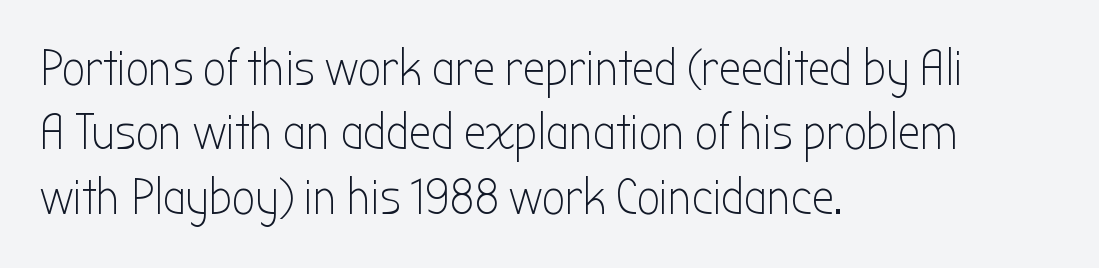
The image shows 50 px light, condensed sans-serif type, upright; set left-aligned, normal line spacing (1.29x), normal letter spacing, not underlined; low stroke contrast and a medium x-height.
